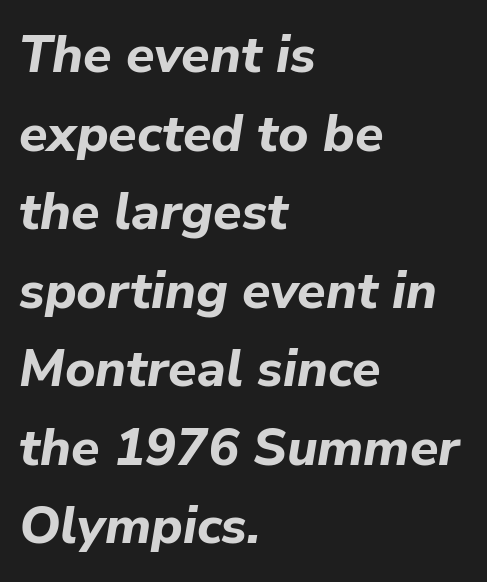
{"italic": "yes", "lean": "right", "slant_degrees": 9, "bold": "yes", "weight": "bold", "width": "normal", "stroke_contrast": "low", "x_height": "medium", "monospaced": "no", "underline": "no", "align": "left", "line_spacing": "normal", "line_spacing_ratio": 1.51, "letter_spacing": "normal", "letter_spacing_em": 0.0, "glyph_px": 52}
